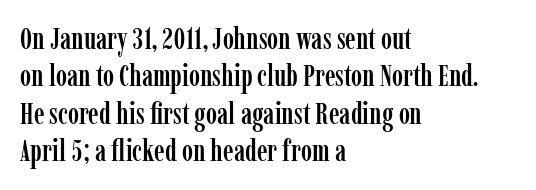
Q: Is the text italic (slanted)? A: No, it is upright.
Q: Is the typeface a serif or a sans-serif typeface? A: Serif.
Q: Is the text underlined? A: No.
Q: How is the paragraph aligned? A: Left-aligned.
Q: Is the spacing between letters normal or unusually wide? A: Normal.
Q: Is the spacing between lines tight, normal or loose? A: Normal.
Q: Width (condensed, normal, or wide)? A: Condensed.
Q: Stroke contrast? A: Low.
Q: x-height? A: Medium.
Q: Monospaced? A: No.
